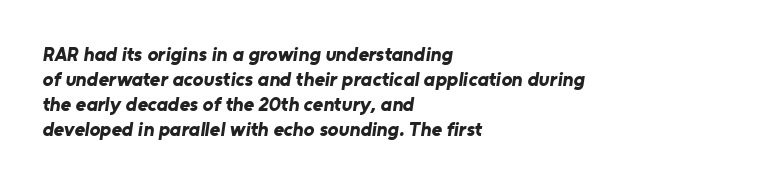
The passage is arranged the way most books set body copy — flush left. Just letters on the line, the space beneath them empty. The letters sit at their default tracking, neither squeezed nor spread. Regular leading. Emphasis by weight is at full strength: bold.
